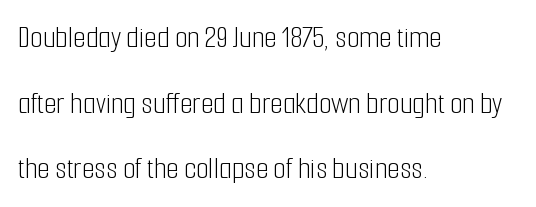
Check where the strokes stop: nothing finishes them off — pure sans. Characters remain perfectly vertical along every line. You could not count columns in this text — the font is proportionally spaced. No extra tracking has been applied to these lines. The rendering anchors every line to the left-hand side.
